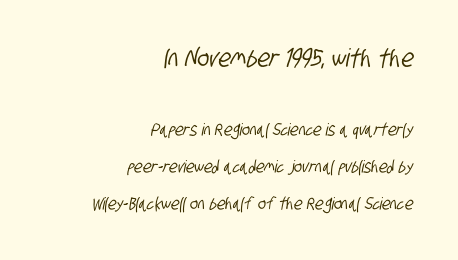
Q: Is the text underlined? A: No.
Q: How is the paragraph aligned? A: Right-aligned.
Q: Is the spacing between letters normal or unusually wide? A: Normal.
Q: Is the spacing between lines tight, normal or loose? A: Loose.
Q: Which block of text is set in a larger size, the first (top) or the second (bottom)? A: The first (top) one.
